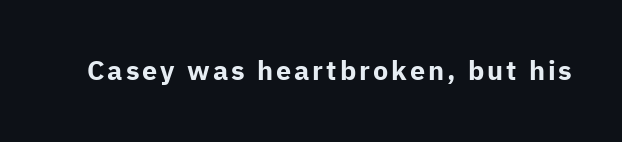
{"italic": "no", "bold": "yes", "underline": "no", "glyph_px": 27}
